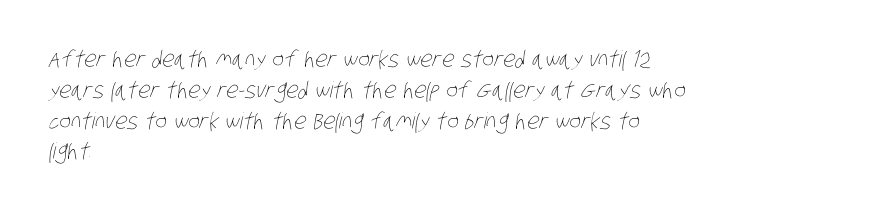
Q: Is the text bold? A: No.
Q: Is the text underlined? A: No.
Q: How is the paragraph aligned? A: Left-aligned.
Q: Is the spacing between letters normal or unusually wide? A: Normal.
Q: Is the spacing between lines tight, normal or loose? A: Normal.
